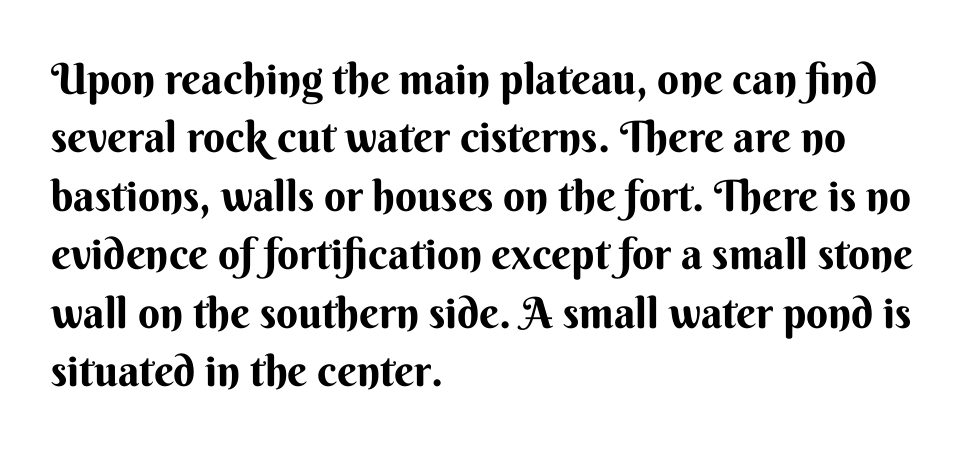
Q: Is the text bold? A: Yes.
Q: Is the text italic (slanted)? A: No, it is upright.
Q: Is the typeface a serif or a sans-serif typeface? A: Sans-serif.
Q: Is the text underlined? A: No.
Q: How is the paragraph aligned? A: Left-aligned.
Q: Is the spacing between letters normal or unusually wide? A: Normal.
Q: Is the spacing between lines tight, normal or loose? A: Normal.
Q: Width (condensed, normal, or wide)? A: Normal.
Q: Stroke contrast? A: Medium.
Q: x-height? A: Small.
Q: Monospaced? A: No.
